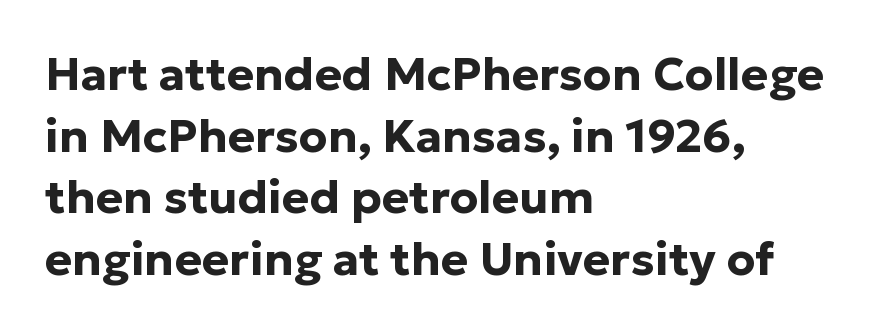
Q: Is the text bold? A: Yes.
Q: Is the text italic (slanted)? A: No, it is upright.
Q: Is the typeface a serif or a sans-serif typeface? A: Sans-serif.
Q: Is the text underlined? A: No.
Q: How is the paragraph aligned? A: Left-aligned.
Q: Is the spacing between letters normal or unusually wide? A: Normal.
Q: Is the spacing between lines tight, normal or loose? A: Normal.
Q: Width (condensed, normal, or wide)? A: Normal.
Q: Stroke contrast? A: Low.
Q: x-height? A: Medium.
Q: Monospaced? A: No.
